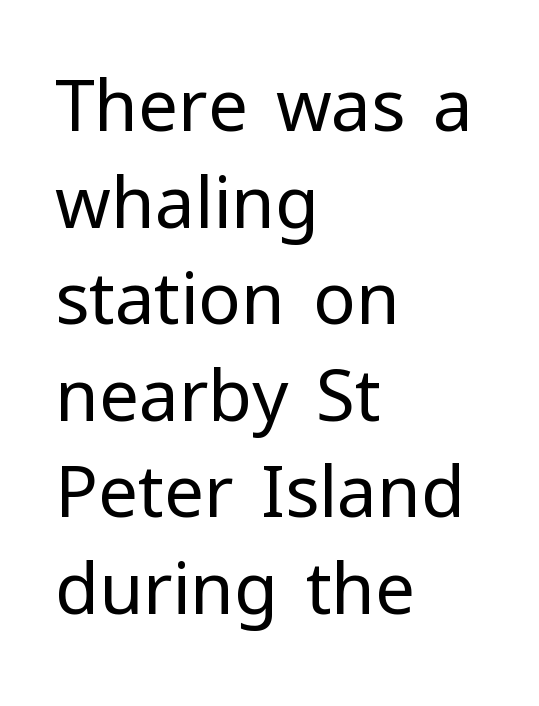
The image shows 71 px regular-weight sans-serif type, upright; set left-aligned, normal line spacing (1.36x), normal letter spacing, not underlined; low stroke contrast and a medium x-height.
